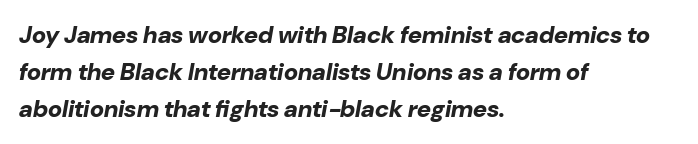
Strokes here are thick enough to call this a true bold. Descenders are the only things crossing below the line. The setting favours the left margin, as ordinary paragraphs usually do. Spacing between characters is what you'd get straight out of the box. Quick note: interline space is typical. Slant detected: the letters are inclined.
